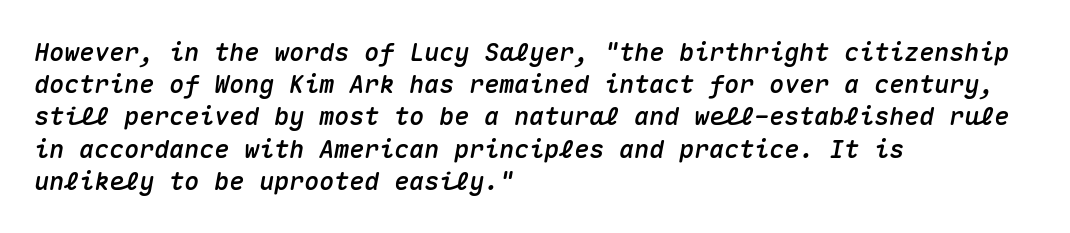
Q: Is the text italic (slanted)? A: Yes, it leans right by about 10 degrees.
Q: Is the text underlined? A: No.
Q: How is the paragraph aligned? A: Left-aligned.
Q: Is the spacing between letters normal or unusually wide? A: Normal.
Q: Is the spacing between lines tight, normal or loose? A: Normal.
